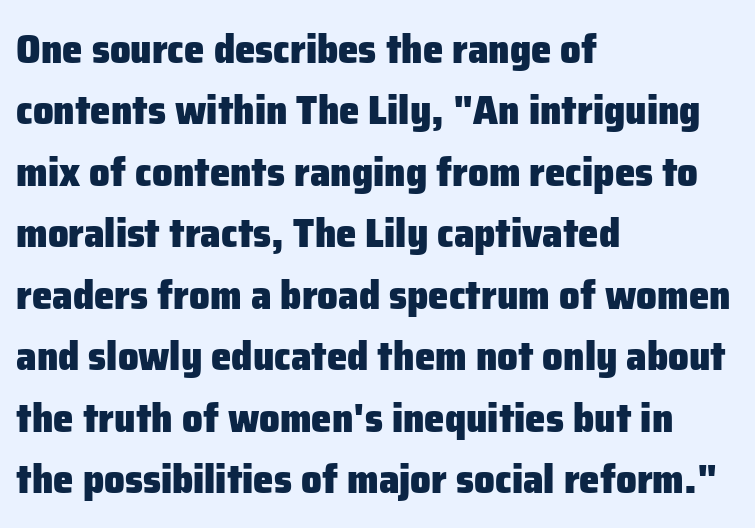
In terms of posture, this sample is upright. Look at the tracking — it's just the regular setting, nothing added. Compared with an ordinary text face, these strokes are far heavier — a full bold. The glyphs in this specimen are sans serif. You could not count columns in this text — the font is proportionally spaced. Anything drawn beneath the words? Only blank space.
